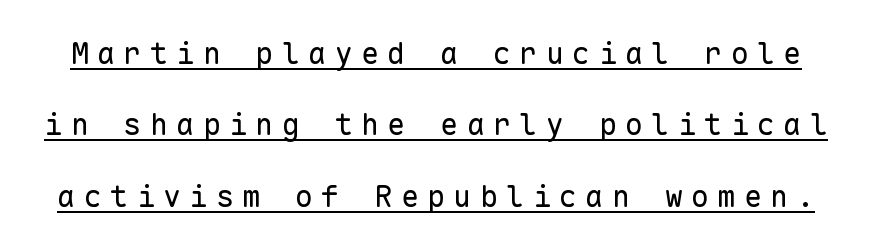
{"serif": "no", "italic": "no", "bold": "no", "weight": "regular", "width": "normal", "stroke_contrast": "low", "x_height": "medium", "monospaced": "yes", "underline": "yes", "line_spacing": "loose", "line_spacing_ratio": 2.38, "letter_spacing": "wide", "letter_spacing_em": 0.28, "glyph_px": 30}
